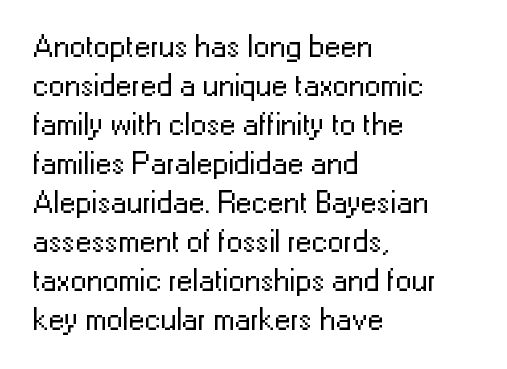
The lettering stays uniformly vertical, giving the passage a roman look. Observe the ordinary spacing: letters are neighbours, not strangers. The foot of each line stays bare and open. The passage is arranged the way most books set body copy — flush left. Stem width sits at or under what a default text font uses. Is this a fixed-width face? No — the glyphs have proportional, varying widths.
